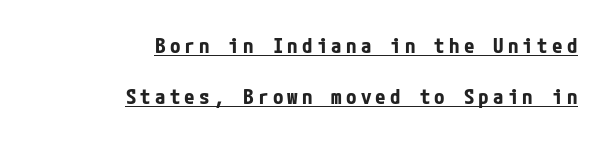
The image shows 21 px bold type, upright; set right-aligned, loose line spacing (2.44x), unusually wide letter spacing (+0.2 em), underlined.
